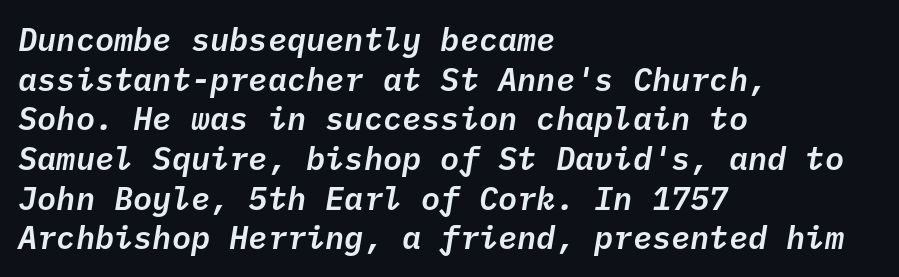
Q: Is the text italic (slanted)? A: Yes, it leans right by about 10 degrees.
Q: Is the text underlined? A: No.
Q: How is the paragraph aligned? A: Left-aligned.
Q: Is the spacing between letters normal or unusually wide? A: Normal.
Q: Width (condensed, normal, or wide)? A: Normal.
Q: Stroke contrast? A: Low.
Q: x-height? A: Medium.
Q: Monospaced? A: Yes.
